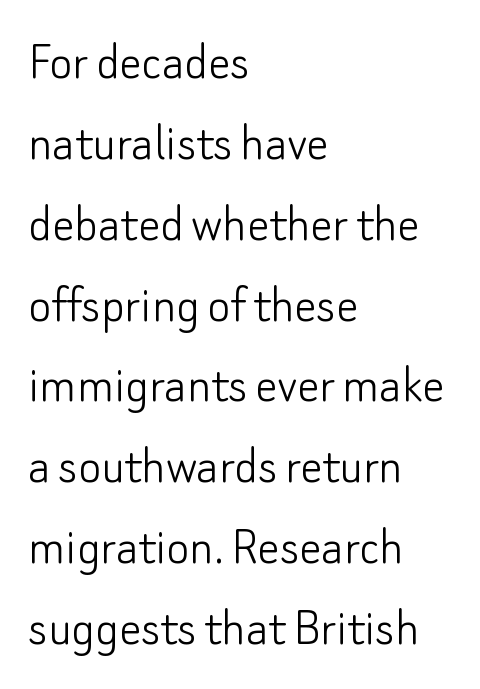
Q: Is the text bold? A: No.
Q: Is the text italic (slanted)? A: No, it is upright.
Q: Is the typeface a serif or a sans-serif typeface? A: Sans-serif.
Q: Is the text underlined? A: No.
Q: How is the paragraph aligned? A: Left-aligned.
Q: Is the spacing between letters normal or unusually wide? A: Normal.
Q: Is the spacing between lines tight, normal or loose? A: Normal.
Q: Width (condensed, normal, or wide)? A: Normal.
Q: Stroke contrast? A: Low.
Q: x-height? A: Small.
Q: Monospaced? A: No.
